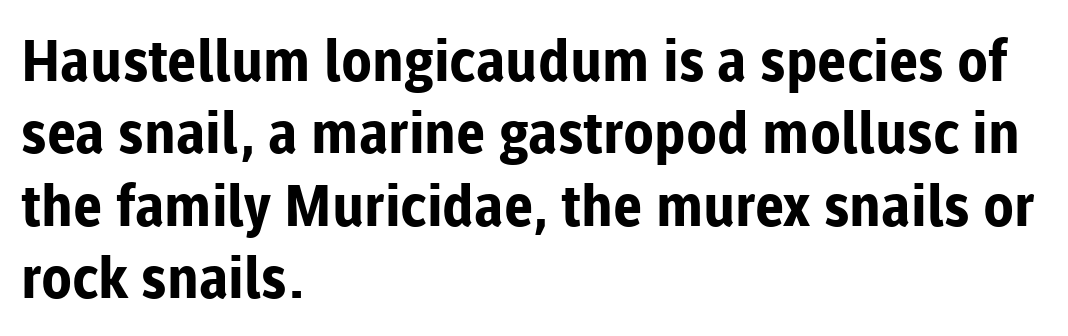
The image shows 57 px bold sans-serif type, upright; set left-aligned, normal line spacing (1.27x), normal letter spacing, not underlined; low stroke contrast and a medium x-height.
